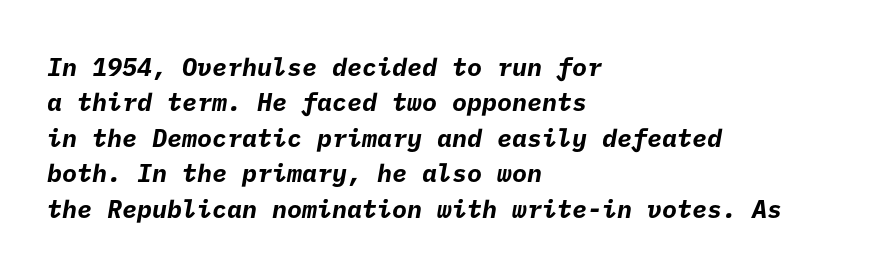
Q: Is the text bold? A: Yes.
Q: Is the text underlined? A: No.
Q: How is the paragraph aligned? A: Left-aligned.
Q: Is the spacing between letters normal or unusually wide? A: Normal.
Q: Is the spacing between lines tight, normal or loose? A: Normal.
